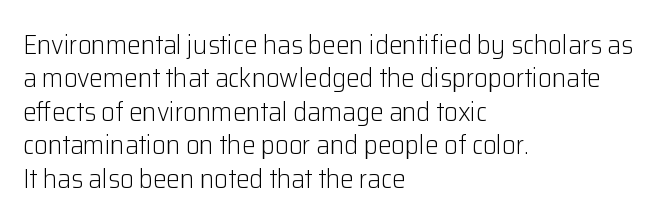
{"italic": "no", "bold": "no", "underline": "no", "align": "left", "line_spacing_ratio": 1.24, "letter_spacing": "normal", "letter_spacing_em": 0.0, "glyph_px": 27}
